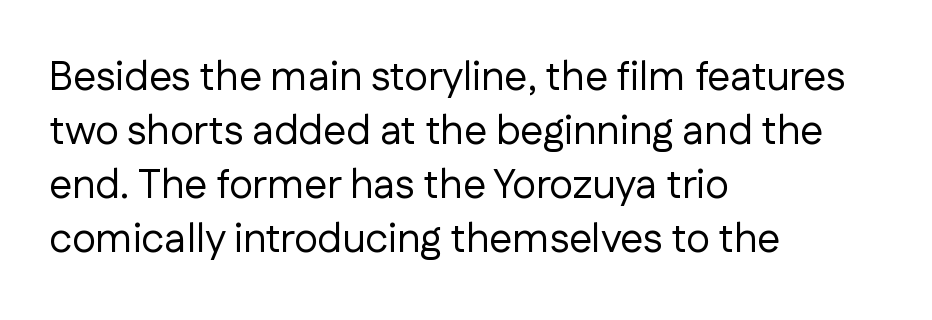
Q: Is the text bold? A: No.
Q: Is the text italic (slanted)? A: No, it is upright.
Q: Is the typeface a serif or a sans-serif typeface? A: Sans-serif.
Q: Is the text underlined? A: No.
Q: How is the paragraph aligned? A: Left-aligned.
Q: Is the spacing between letters normal or unusually wide? A: Normal.
Q: Is the spacing between lines tight, normal or loose? A: Normal.
Q: Width (condensed, normal, or wide)? A: Normal.
Q: Stroke contrast? A: Low.
Q: x-height? A: Medium.
Q: Monospaced? A: No.
